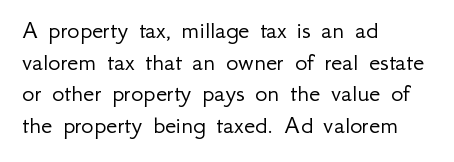
The image shows 26 px text type, upright; set left-aligned, line spacing 1.22x, normal letter spacing, not underlined.
